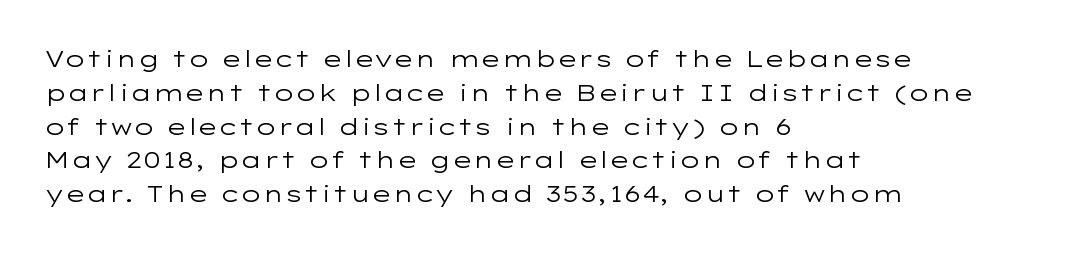
Just letters on the line, the space beneath them empty. Evenly set lines give the paragraph a standard silhouette. Heft: none added — not bold. Notice how the passage keeps a crisp vertical edge on the left only. No extra tracking has been applied to these lines. A roman cut, with each character standing at attention.
